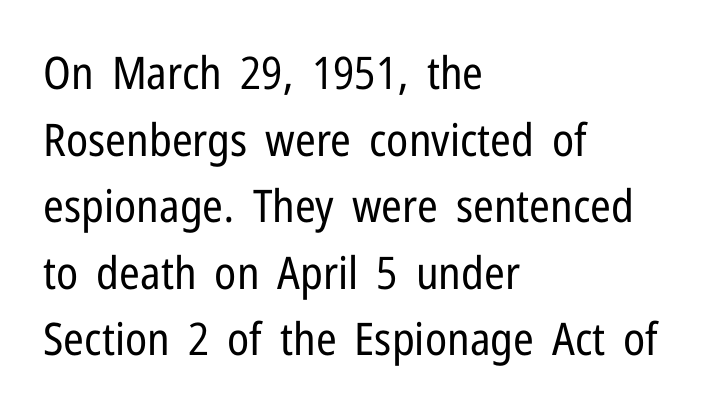
Q: Is the text bold? A: No.
Q: Is the text italic (slanted)? A: No, it is upright.
Q: Is the typeface a serif or a sans-serif typeface? A: Sans-serif.
Q: Is the text underlined? A: No.
Q: How is the paragraph aligned? A: Left-aligned.
Q: Is the spacing between letters normal or unusually wide? A: Normal.
Q: Is the spacing between lines tight, normal or loose? A: Normal.
Q: Width (condensed, normal, or wide)? A: Condensed.
Q: Stroke contrast? A: Low.
Q: x-height? A: Medium.
Q: Monospaced? A: No.
